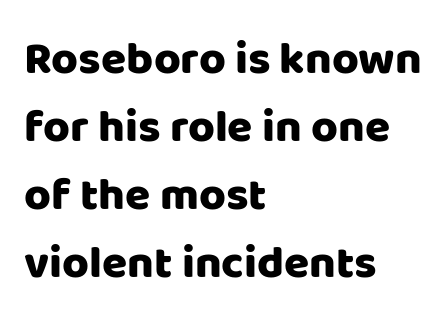
Q: Is the text italic (slanted)? A: No, it is upright.
Q: Is the typeface a serif or a sans-serif typeface? A: Sans-serif.
Q: Is the text underlined? A: No.
Q: How is the paragraph aligned? A: Left-aligned.
Q: Is the spacing between letters normal or unusually wide? A: Normal.
Q: Is the spacing between lines tight, normal or loose? A: Normal.
Q: Width (condensed, normal, or wide)? A: Normal.
Q: Stroke contrast? A: Low.
Q: x-height? A: Large.
Q: Monospaced? A: No.
